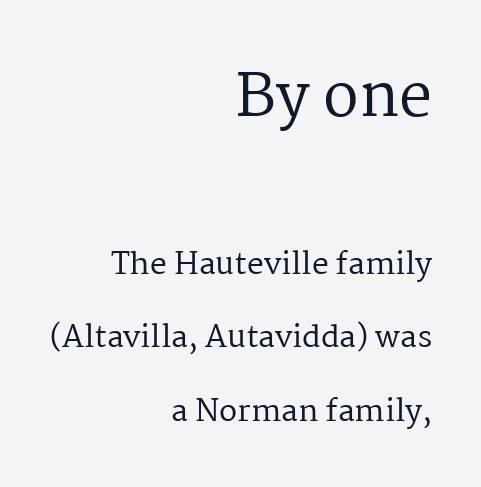
{"serif": "yes", "italic": "no", "bold": "no", "weight": "regular", "width": "normal", "stroke_contrast": "medium", "x_height": "medium", "monospaced": "no", "underline": "no", "align": "right", "line_spacing": "loose", "line_spacing_ratio": 2.44, "letter_spacing": "normal", "letter_spacing_em": 0.0, "larger_block": "first", "size_ratio": 1.97, "glyph_px": 59}
